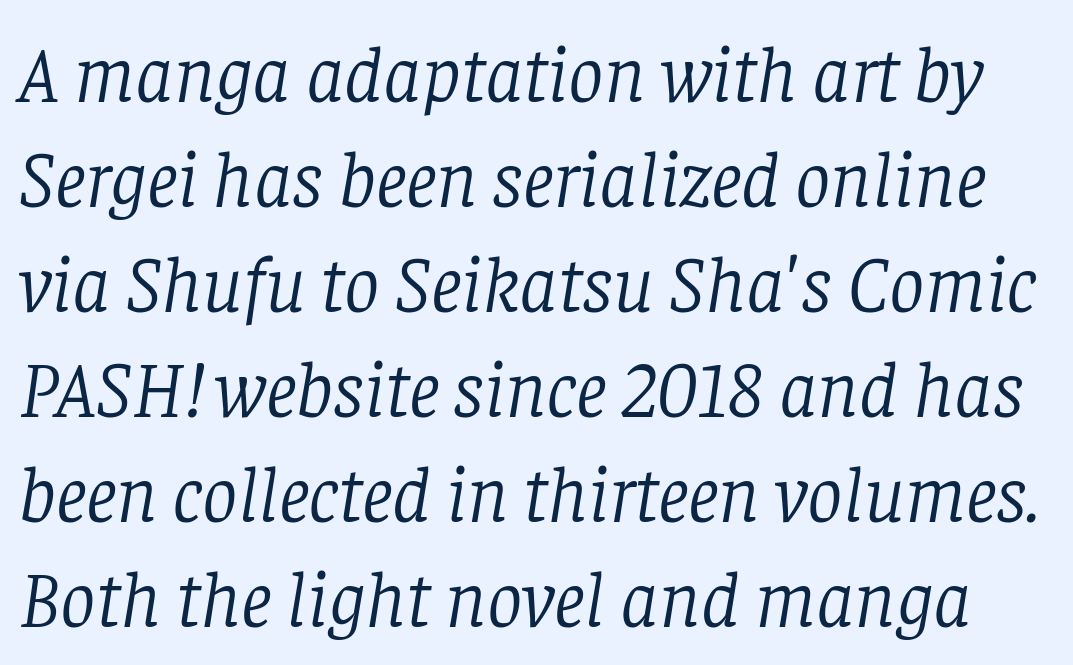
Small tapered or slab feet sit at the stroke ends, so this counts as serif. Character widths vary here, with narrow letters taking less room than wide ones. Default kerning and tracking; the words read as compact shapes. A typesetter would call this leading conventional body-copy spacing.
